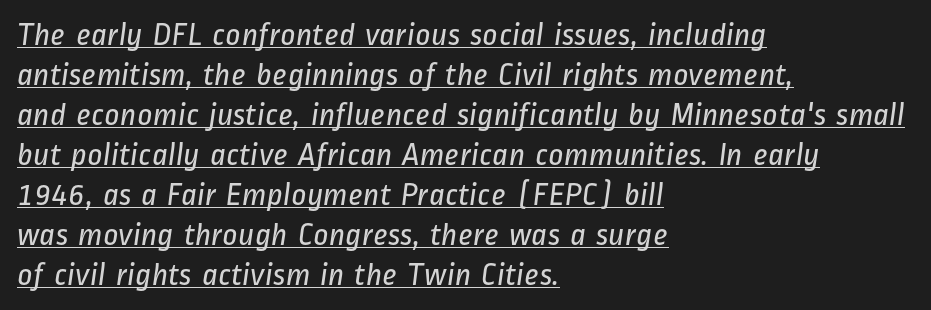
The image shows 33 px regular-weight, condensed sans-serif type; set left-aligned, line spacing 1.21x, normal letter spacing, underlined; low stroke contrast and a medium x-height.
